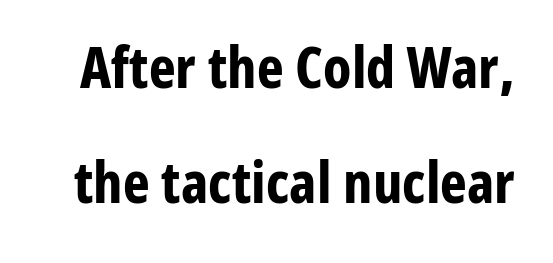
Q: Is the text bold? A: Yes.
Q: Is the text italic (slanted)? A: No, it is upright.
Q: Is the typeface a serif or a sans-serif typeface? A: Sans-serif.
Q: Is the text underlined? A: No.
Q: Is the spacing between letters normal or unusually wide? A: Normal.
Q: Is the spacing between lines tight, normal or loose? A: Loose.
Q: Width (condensed, normal, or wide)? A: Condensed.
Q: Stroke contrast? A: Low.
Q: x-height? A: Medium.
Q: Monospaced? A: No.
